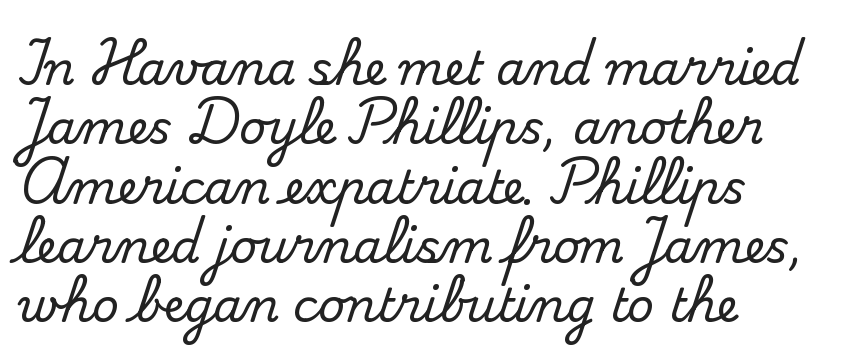
{"width": "normal", "stroke_contrast": "medium", "x_height": "small", "monospaced": "no", "underline": "no", "align": "left", "line_spacing": "normal", "line_spacing_ratio": 1.29, "letter_spacing": "normal", "letter_spacing_em": 0.0, "glyph_px": 46}
